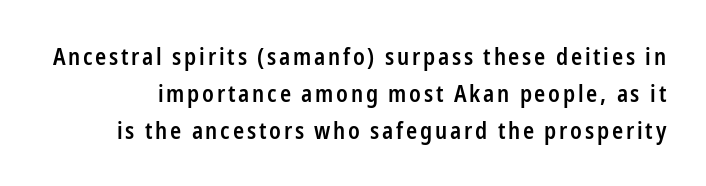
{"italic": "no", "bold": "semi", "underline": "no", "line_spacing": "normal", "line_spacing_ratio": 1.6, "glyph_px": 23}
